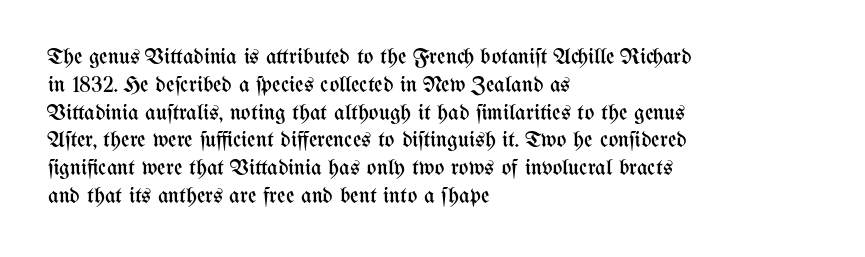
Italic: no, the glyphs are upright roman. Typeset ragged right — the left edge is the straight one. The gaps between neighbouring characters are ordinary and unremarkable. No letter is thick-stroked: the sample isn't bold. Lines of text with bare space underneath.
